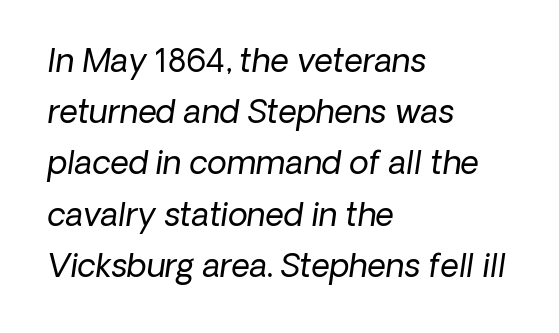
Caption: standard tracking, unaltered. The letters look calm and open, with moderate or lighter stems. The face used here is proportionally spaced, like ordinary book or web type. Bare-footed words on every line.
